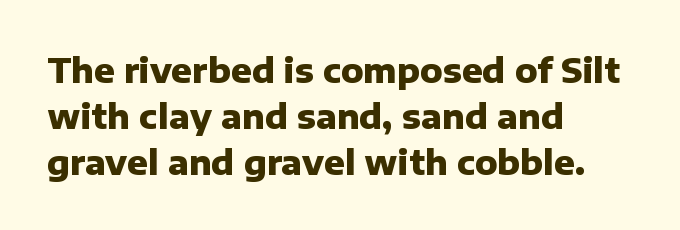
{"serif": "no", "italic": "no", "bold": "yes", "weight": "heavy", "width": "normal", "stroke_contrast": "low", "x_height": "medium", "monospaced": "no", "underline": "no", "align": "left", "line_spacing": "normal", "line_spacing_ratio": 1.35, "letter_spacing": "normal", "letter_spacing_em": 0.0, "glyph_px": 34}
